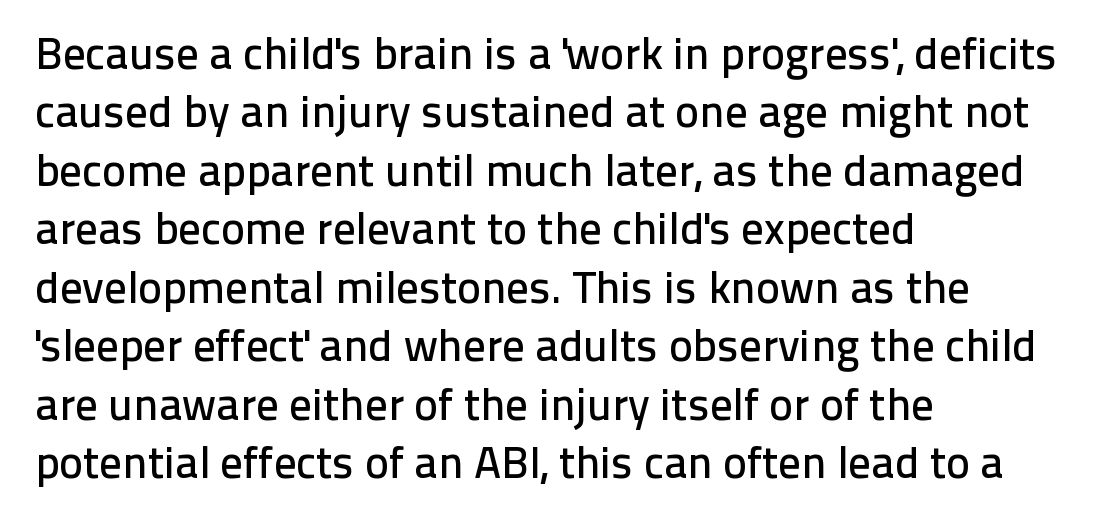
The image shows 45 px sans-serif type, upright; set left-aligned, normal line spacing (1.3x), normal letter spacing, not underlined; low stroke contrast and a medium x-height.
